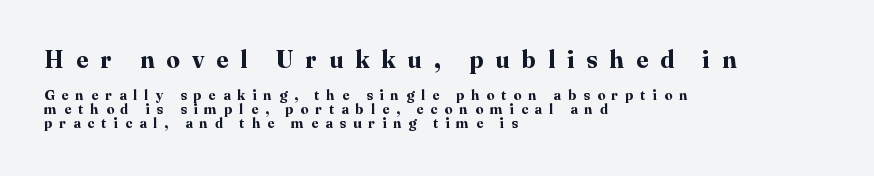
{"italic": "no", "bold": "yes", "underline": "no", "align": "left", "line_spacing": "tight", "line_spacing_ratio": 0.97, "letter_spacing": "wide", "letter_spacing_em": 0.5, "larger_block": "first", "size_ratio": 1.71, "glyph_px": 24}
